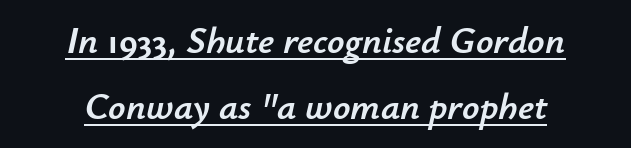
Q: Is the text italic (slanted)? A: Yes, it leans right by about 12 degrees.
Q: Is the text underlined? A: Yes.
Q: How is the paragraph aligned? A: Centered.
Q: Is the spacing between letters normal or unusually wide? A: Normal.
Q: Width (condensed, normal, or wide)? A: Normal.
Q: Stroke contrast? A: Low.
Q: x-height? A: Small.
Q: Monospaced? A: No.
